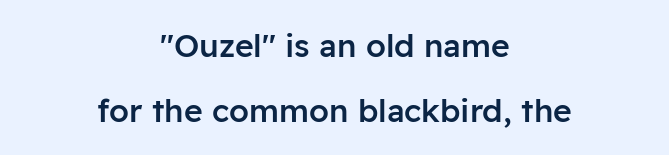
{"serif": "no", "italic": "no", "bold": "semi", "weight": "semibold", "width": "normal", "stroke_contrast": "low", "x_height": "medium", "monospaced": "no", "underline": "no", "align": "center", "line_spacing": "loose", "line_spacing_ratio": 2.02, "letter_spacing": "normal", "letter_spacing_em": 0.0, "glyph_px": 32}
